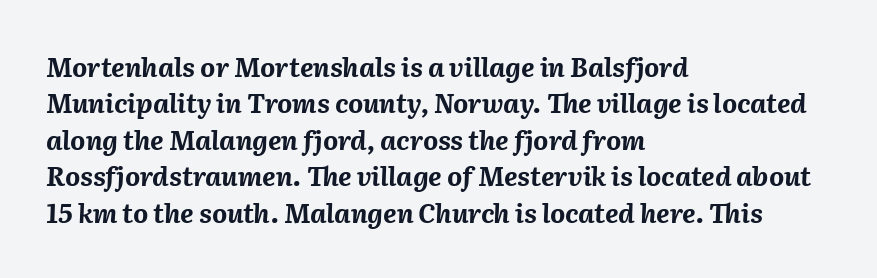
The image shows 26 px bold type, italic (leaning right); set left-aligned, normal line spacing (1.4x), normal letter spacing, not underlined.
